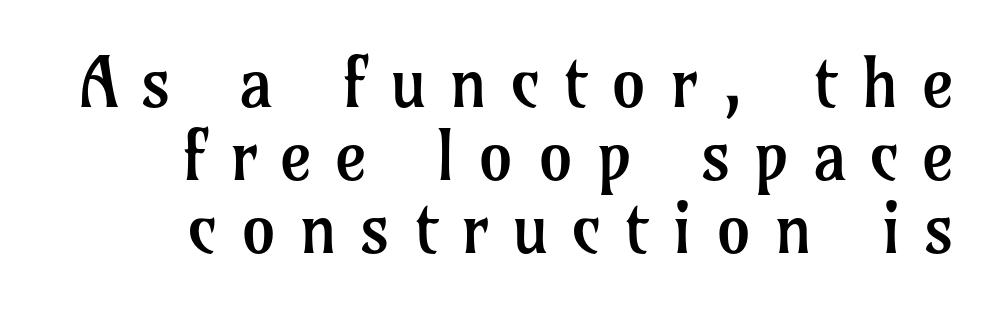
The image shows 69 px regular-weight serif type, upright; set right-aligned, tight line spacing (1.06x), unusually wide letter spacing (+0.33 em), not underlined; low stroke contrast and a medium x-height.
